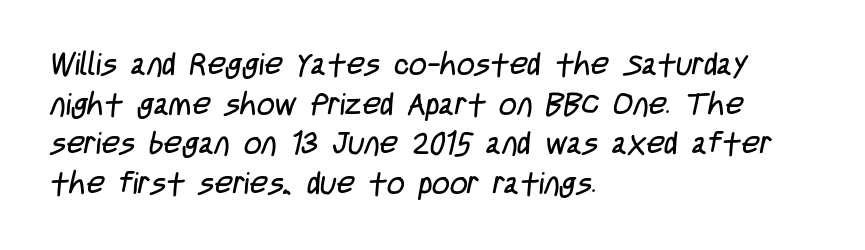
The image shows 31 px regular-weight, condensed sans-serif type; set left-aligned, normal line spacing (1.28x), normal letter spacing, not underlined; low stroke contrast and a large x-height.
